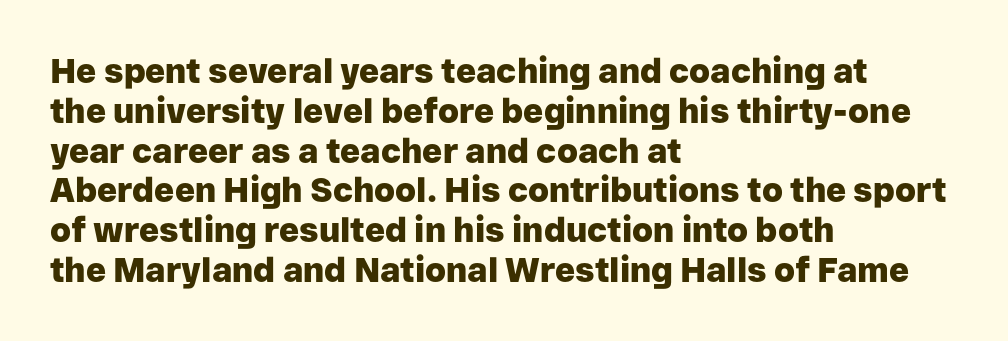
The image shows 34 px heavy sans-serif type, upright; set left-aligned, line spacing 1.17x, normal letter spacing, not underlined; low stroke contrast and a medium x-height.
